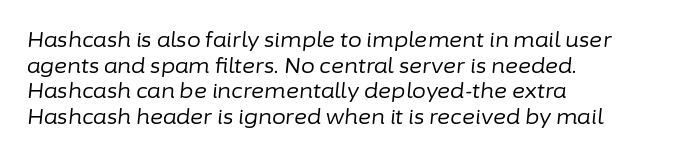
{"italic": "yes", "lean": "right", "slant_degrees": 6, "bold": "no", "underline": "no", "align": "left", "line_spacing": "normal", "line_spacing_ratio": 1.28, "letter_spacing": "normal", "letter_spacing_em": 0.0, "glyph_px": 20}
